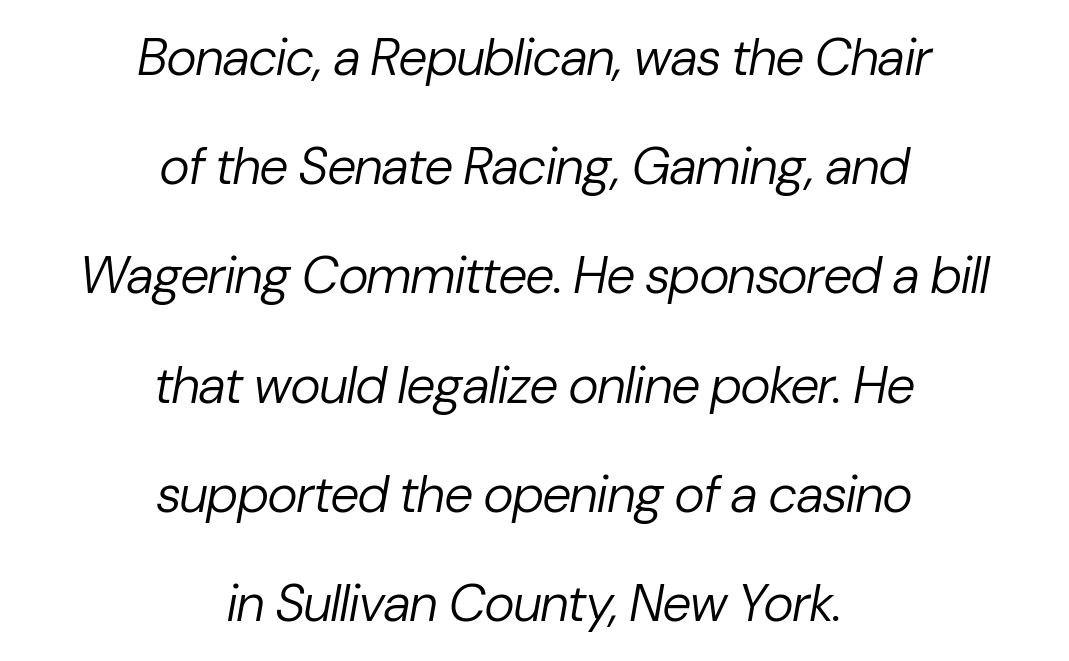
The passage shown is typed in a proportional face where columns would drift. Leading is clearly above the norm, producing a sparse column. Centered paragraph, ragged on both sides. Bold? No — there's no thickening of the strokes. Just letters on the line, the space beneath them empty. Words appear dense and cohesive because spacing is normal.
